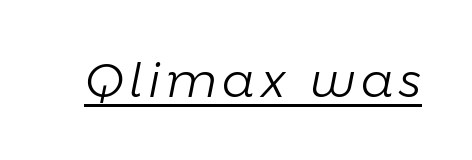
Q: Is the text bold? A: No.
Q: Is the text italic (slanted)? A: Yes, it leans right by about 11 degrees.
Q: Is the text underlined? A: Yes.
Q: Width (condensed, normal, or wide)? A: Normal.
Q: Stroke contrast? A: Low.
Q: x-height? A: Medium.
Q: Monospaced? A: No.
